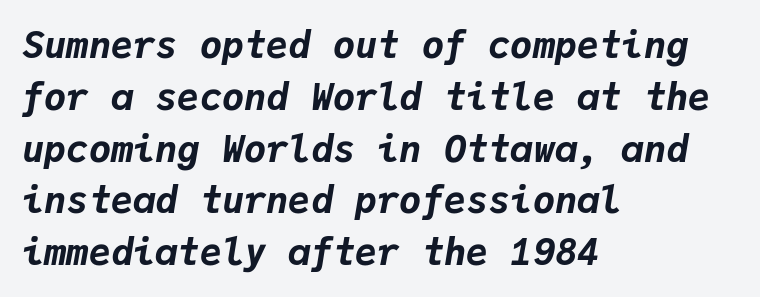
Q: Is the text bold? A: Yes.
Q: Is the text italic (slanted)? A: Yes, it leans right by about 9 degrees.
Q: Is the text underlined? A: No.
Q: How is the paragraph aligned? A: Left-aligned.
Q: Is the spacing between letters normal or unusually wide? A: Normal.
Q: Is the spacing between lines tight, normal or loose? A: Normal.
Q: Width (condensed, normal, or wide)? A: Normal.
Q: Stroke contrast? A: Low.
Q: x-height? A: Medium.
Q: Monospaced? A: Yes.
